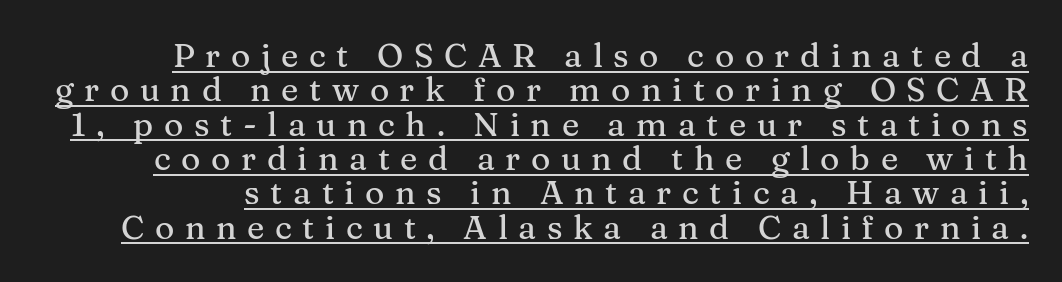
The tracking jumps out immediately: characters are airy and widely separated. Character widths vary here, with narrow letters taking less room than wide ones. Compared with typical paragraphs, the rows here are closer together. Caption: lettering with a line underneath.
